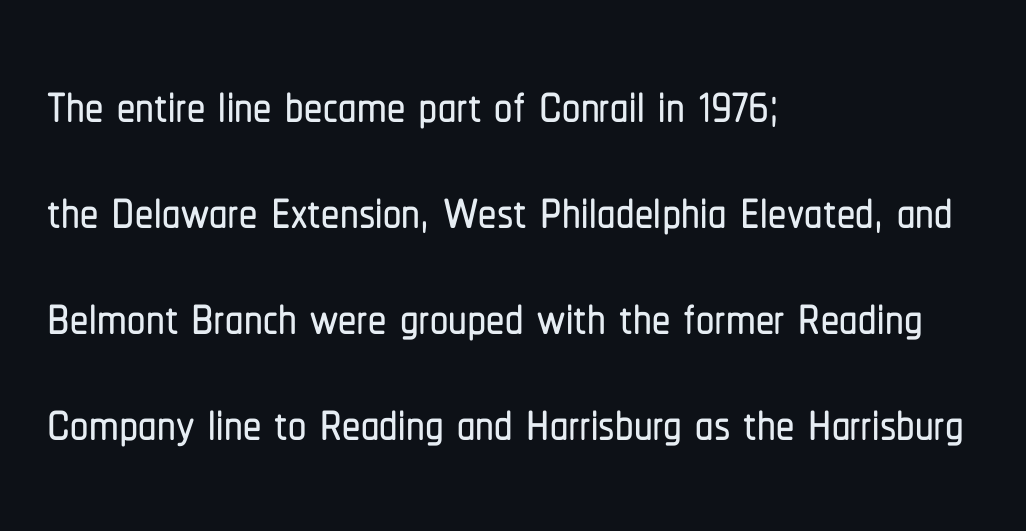
Q: Is the text italic (slanted)? A: No, it is upright.
Q: Is the typeface a serif or a sans-serif typeface? A: Sans-serif.
Q: Is the text underlined? A: No.
Q: How is the paragraph aligned? A: Left-aligned.
Q: Is the spacing between letters normal or unusually wide? A: Normal.
Q: Is the spacing between lines tight, normal or loose? A: Normal.
Q: Width (condensed, normal, or wide)? A: Condensed.
Q: Stroke contrast? A: Low.
Q: x-height? A: Medium.
Q: Monospaced? A: No.
